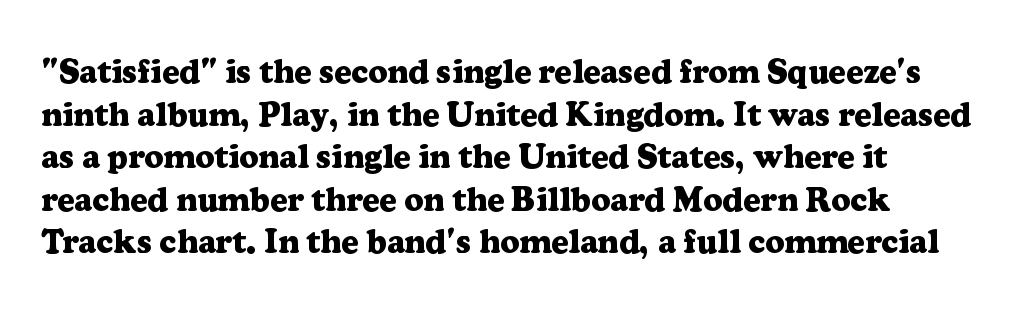
Q: Is the text bold? A: Yes.
Q: Is the text italic (slanted)? A: No, it is upright.
Q: Is the typeface a serif or a sans-serif typeface? A: Serif.
Q: Is the text underlined? A: No.
Q: How is the paragraph aligned? A: Left-aligned.
Q: Is the spacing between letters normal or unusually wide? A: Normal.
Q: Is the spacing between lines tight, normal or loose? A: Normal.
Q: Width (condensed, normal, or wide)? A: Normal.
Q: Stroke contrast? A: Low.
Q: x-height? A: Medium.
Q: Monospaced? A: No.
